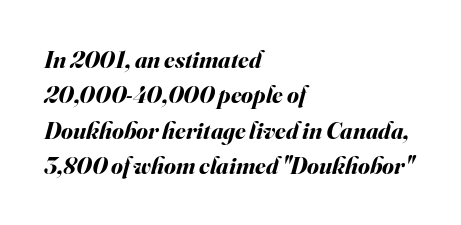
{"italic": "yes", "lean": "right", "slant_degrees": 16, "bold": "yes", "underline": "no", "align": "left", "line_spacing": "normal", "line_spacing_ratio": 1.47, "letter_spacing": "normal", "letter_spacing_em": 0.0, "glyph_px": 24}
